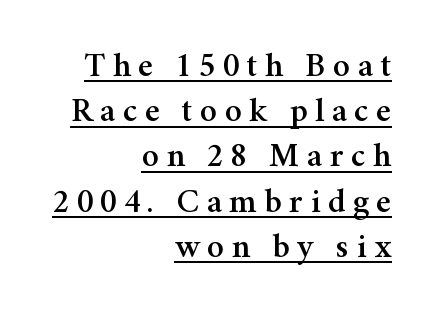
Note: serifs present on the glyphs. Vertical spacing — default. A rule runs beneath these lines of type. Characters follow at a spacing far wider than the type designer built in. The face used here is proportionally spaced, like ordinary book or web type. Vertical strokes here are truly vertical.
